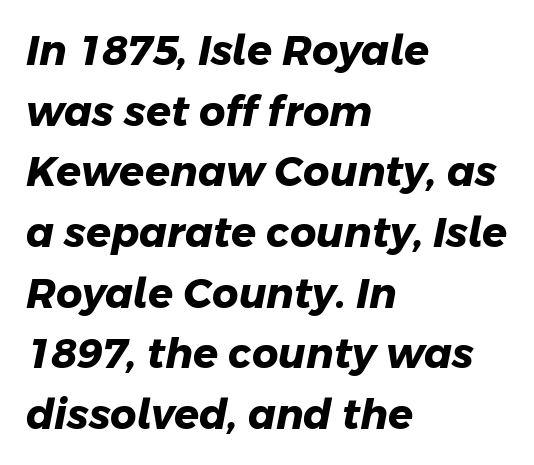
Q: Is the text bold? A: Yes.
Q: Is the typeface a serif or a sans-serif typeface? A: Sans-serif.
Q: Is the text underlined? A: No.
Q: How is the paragraph aligned? A: Left-aligned.
Q: Is the spacing between letters normal or unusually wide? A: Normal.
Q: Is the spacing between lines tight, normal or loose? A: Normal.
Q: Width (condensed, normal, or wide)? A: Normal.
Q: Stroke contrast? A: Low.
Q: x-height? A: Medium.
Q: Monospaced? A: No.
